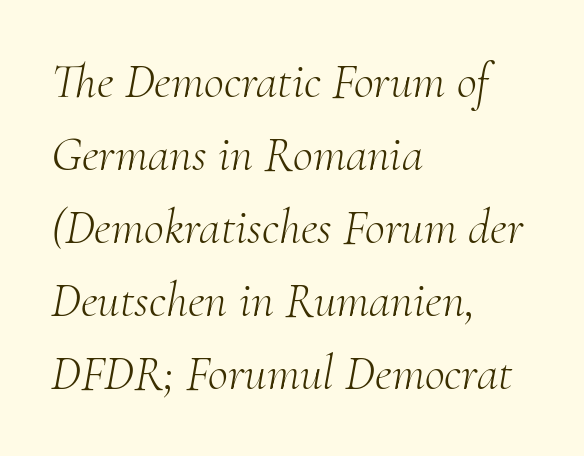
{"serif": "yes", "italic": "yes", "lean": "right", "slant_degrees": 10, "bold": "no", "weight": "light", "width": "normal", "stroke_contrast": "medium", "x_height": "small", "monospaced": "no", "underline": "no", "align": "left", "line_spacing": "normal", "line_spacing_ratio": 1.49, "letter_spacing": "normal", "letter_spacing_em": 0.0, "glyph_px": 49}
